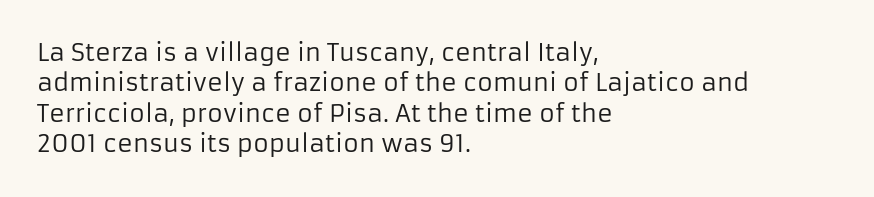
{"italic": "no", "bold": "no", "underline": "no", "align": "left", "line_spacing": "normal", "line_spacing_ratio": 1.27, "letter_spacing": "normal", "letter_spacing_em": 0.0, "glyph_px": 24}
